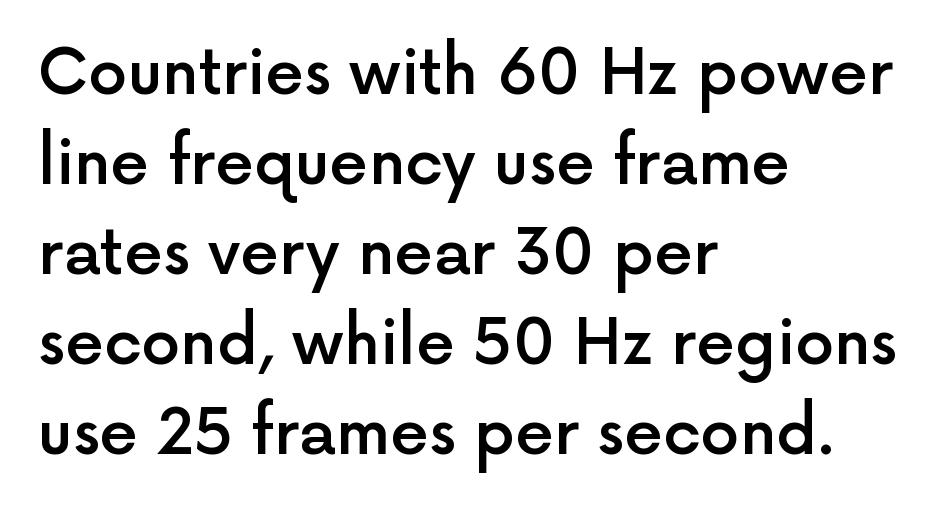
Q: Is the text bold? A: Semi-bold.
Q: Is the text italic (slanted)? A: No, it is upright.
Q: Is the typeface a serif or a sans-serif typeface? A: Sans-serif.
Q: Is the text underlined? A: No.
Q: How is the paragraph aligned? A: Left-aligned.
Q: Is the spacing between letters normal or unusually wide? A: Normal.
Q: Is the spacing between lines tight, normal or loose? A: Normal.
Q: Width (condensed, normal, or wide)? A: Normal.
Q: x-height? A: Medium.
Q: Monospaced? A: No.
